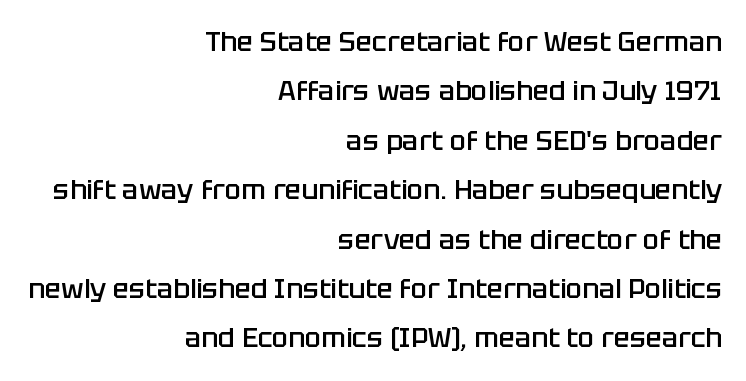
Q: Is the text bold? A: Semi-bold.
Q: Is the text italic (slanted)? A: No, it is upright.
Q: Is the text underlined? A: No.
Q: How is the paragraph aligned? A: Right-aligned.
Q: Is the spacing between letters normal or unusually wide? A: Normal.
